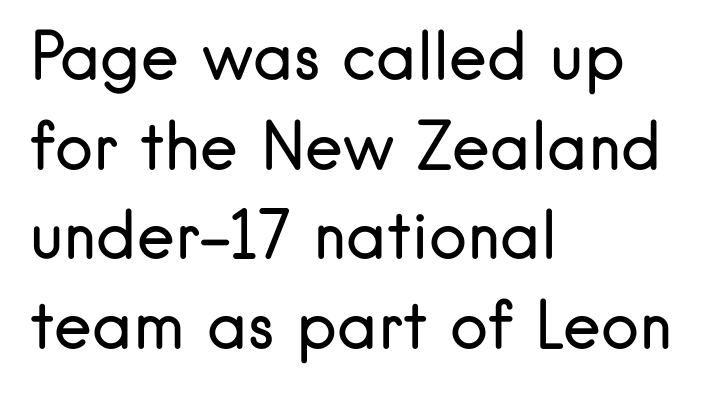
Q: Is the text bold? A: No.
Q: Is the text italic (slanted)? A: No, it is upright.
Q: Is the typeface a serif or a sans-serif typeface? A: Sans-serif.
Q: Is the text underlined? A: No.
Q: How is the paragraph aligned? A: Left-aligned.
Q: Is the spacing between letters normal or unusually wide? A: Normal.
Q: Is the spacing between lines tight, normal or loose? A: Normal.
Q: Width (condensed, normal, or wide)? A: Normal.
Q: Stroke contrast? A: Low.
Q: x-height? A: Small.
Q: Monospaced? A: No.
